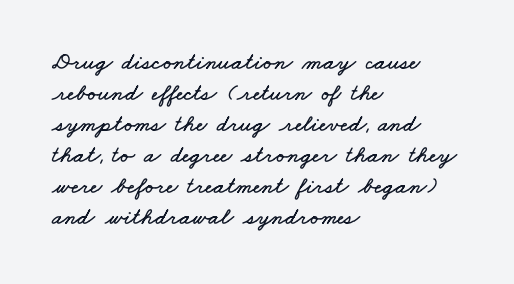
Each row of text sits above clean, open space. Caption: multi-line text, flush left, ragged right. Short note: letters normally spaced. Regarding leading, the lines here are spaced in the standard way.
